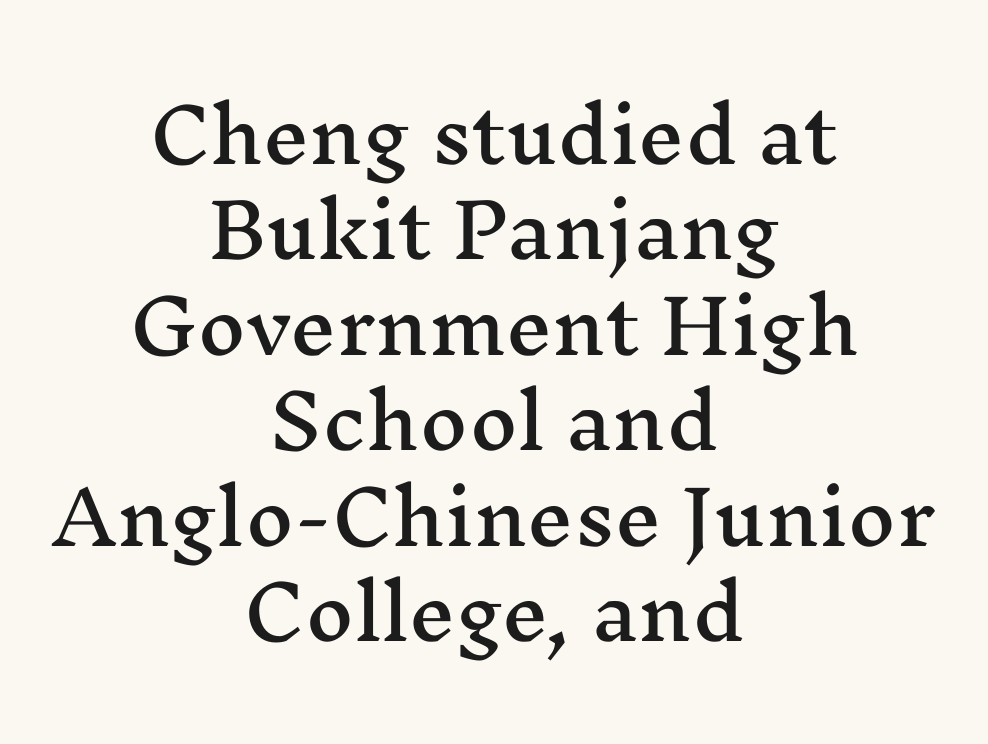
Q: Is the text italic (slanted)? A: No, it is upright.
Q: Is the typeface a serif or a sans-serif typeface? A: Serif.
Q: Is the text underlined? A: No.
Q: How is the paragraph aligned? A: Centered.
Q: Is the spacing between letters normal or unusually wide? A: Normal.
Q: Is the spacing between lines tight, normal or loose? A: Normal.
Q: Width (condensed, normal, or wide)? A: Wide.
Q: Stroke contrast? A: Medium.
Q: x-height? A: Medium.
Q: Monospaced? A: No.
